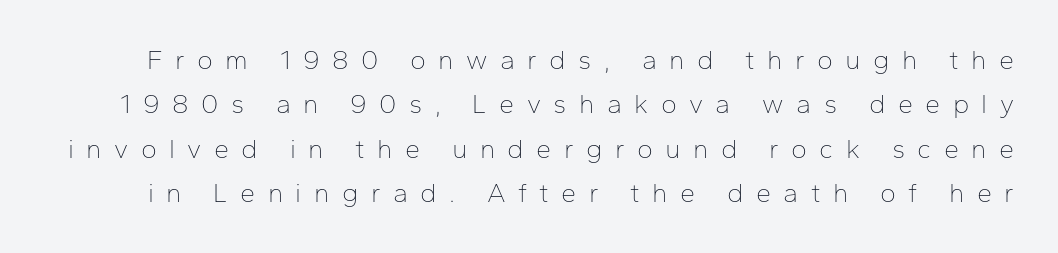
The tracking jumps out immediately: characters are airy and widely separated. Line spacing here is normal. The font is comparable to plain body text, perhaps lighter. Rule under the text: the space is simply empty. This sample uses an upright cut, with every glyph sitting square on the baseline.
